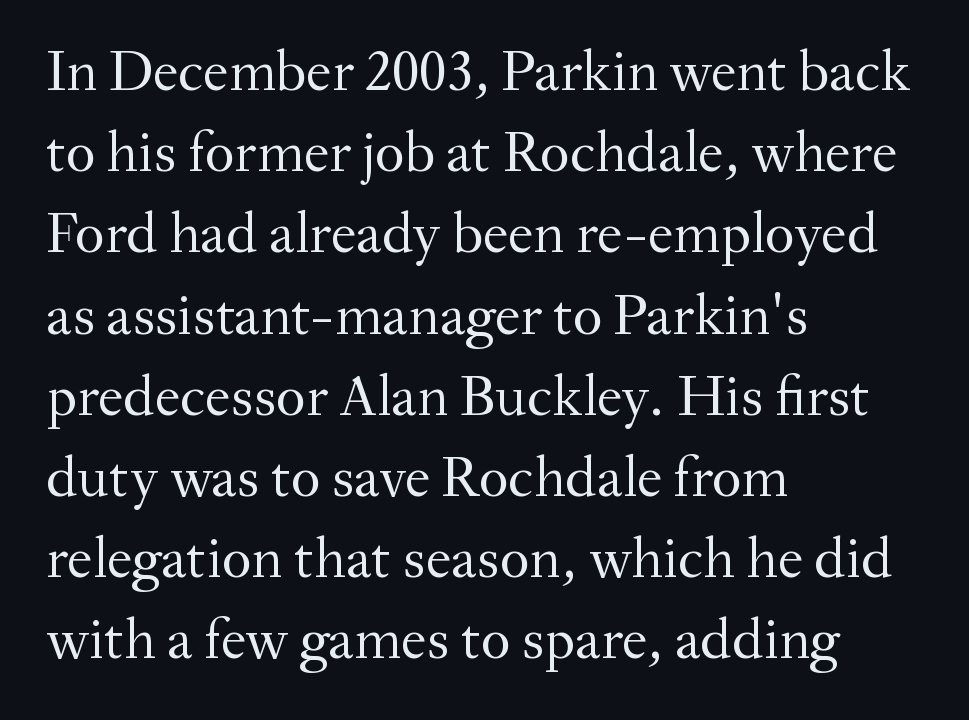
Each letter keeps its own natural width here, so spacing adapts to shape. Whoever set this chose a conventional vertical rhythm. The tracking reads as untouched default to a designer's eye. This rendering features lettering with no underline. The text block is weighted toward the left margin, trailing off unevenly rightward.
